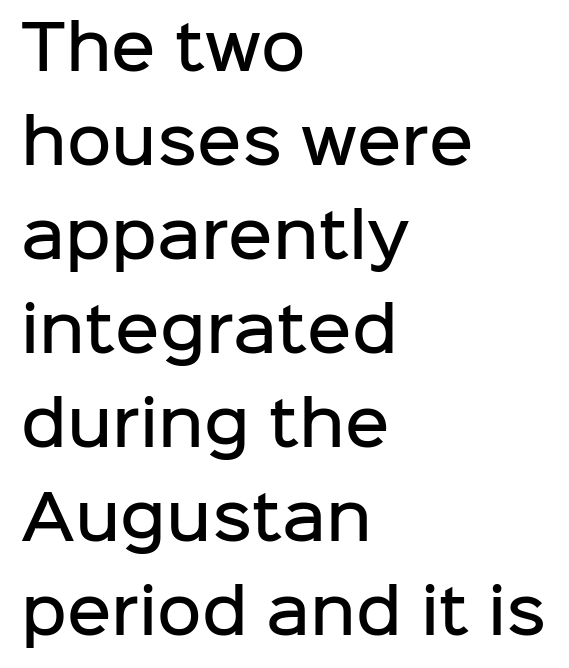
The rendering uses a semibold face; strokes are thickened but not to full bold. Letterform terminals end flat and unadorned throughout the passage. Do the letters lean? They stand straight. In terms of leading, this rendering sits right in the middle. The letters sit at their default tracking, neither squeezed nor spread.
